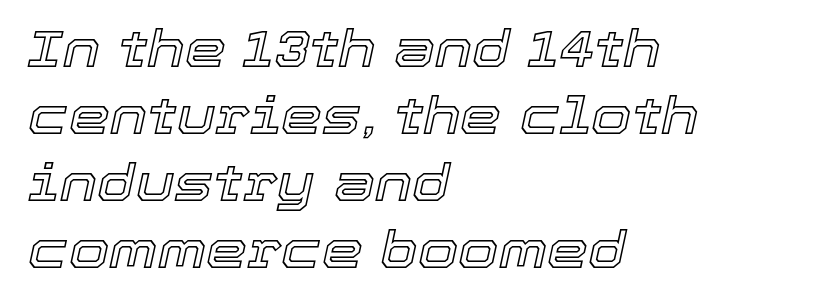
The image shows 52 px text type, italic (leaning right); set left-aligned, normal line spacing (1.29x), normal letter spacing, not underlined; a medium x-height.
